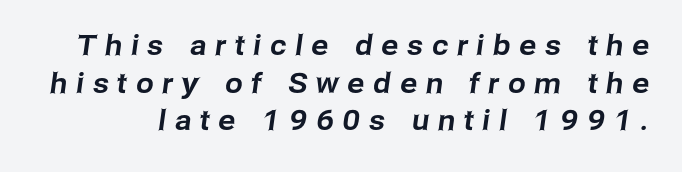
These lines have a slow, spaced-out rhythm from letter to letter. Varying glyph widths throughout — classic text-font behaviour. Unmarked baselines from the first word to the last. Vertically, the passage feels balanced, rows spaced as you'd expect.
